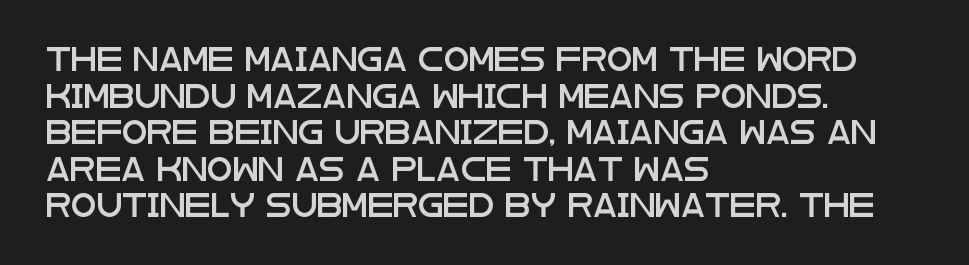
{"italic": "no", "underline": "no", "align": "left", "line_spacing": "normal", "line_spacing_ratio": 1.59, "letter_spacing": "normal", "letter_spacing_em": 0.0, "glyph_px": 23}
